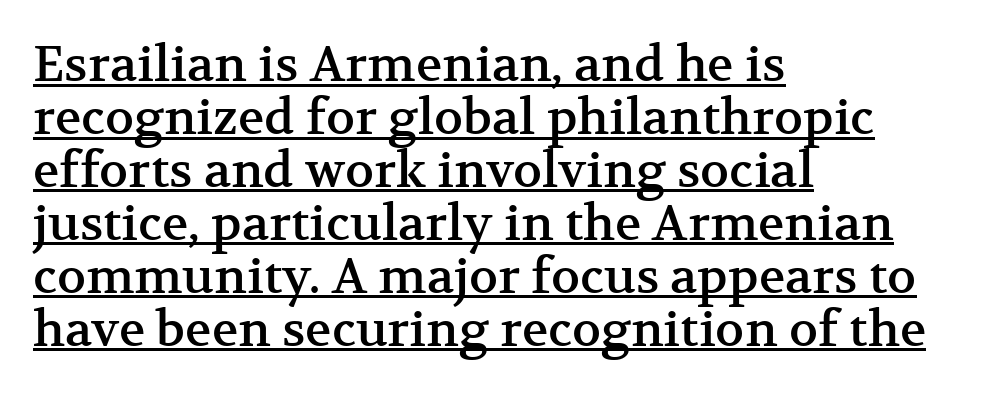
A continuous stroke trails under the words, as in a hyperlink. Compared with a centered layout, this one pins lines to the left instead. Tracking value appears to be zero — textbook default spacing. Nope, not italic — everything's standing straight. The passage shown is typed in a proportional face where columns would drift.
